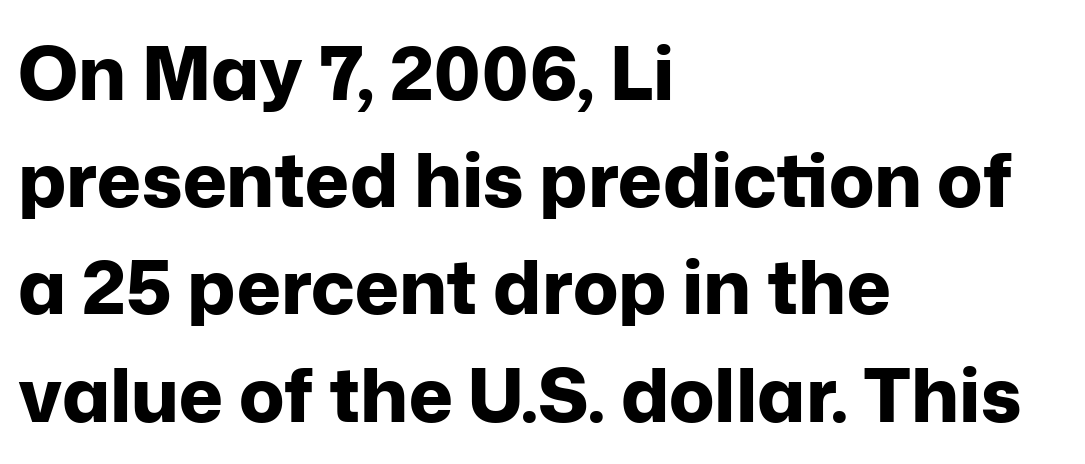
Any mark beneath the type? The region is blank. The rendering uses a moderate line-height, typical for paragraphs. Is the block centered? No — it sits flush against the left margin. Rendered with straight, roman letterforms.
